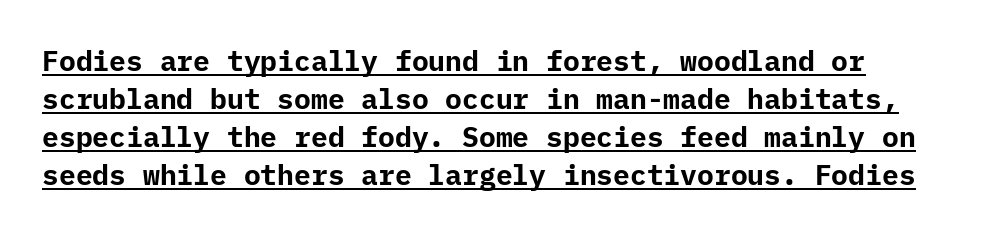
The image shows 28 px bold sans-serif type, upright; set left-aligned, normal line spacing (1.36x), normal letter spacing, underlined; low stroke contrast and a medium x-height.
